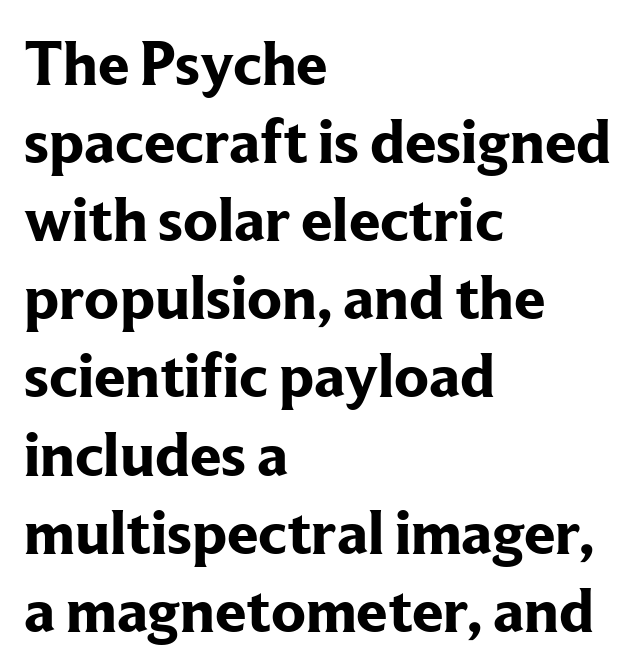
Q: Is the text bold? A: Yes.
Q: Is the text italic (slanted)? A: No, it is upright.
Q: Is the typeface a serif or a sans-serif typeface? A: Serif.
Q: Is the text underlined? A: No.
Q: How is the paragraph aligned? A: Left-aligned.
Q: Is the spacing between letters normal or unusually wide? A: Normal.
Q: Width (condensed, normal, or wide)? A: Normal.
Q: Stroke contrast? A: Low.
Q: x-height? A: Medium.
Q: Monospaced? A: No.
